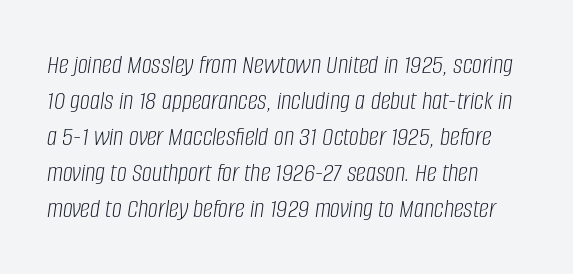
The image shows 28 px light, condensed type, italic (leaning right); set normal line spacing (1.29x), normal letter spacing, not underlined; low stroke contrast and a large x-height.
